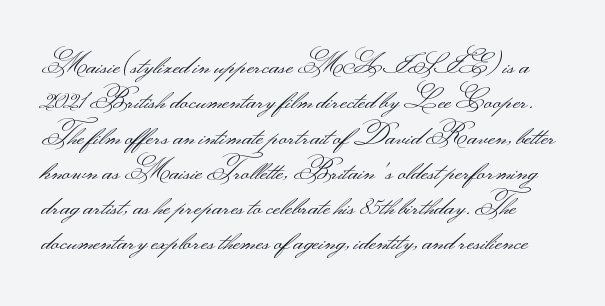
Are there feet on the stems? There aren't — it's a sans. Compared with typical paragraphs, the rows here are spaced about the same. Compared with typical body copy, the letter spacing here is the same. Varying glyph widths throughout — classic text-font behaviour.
